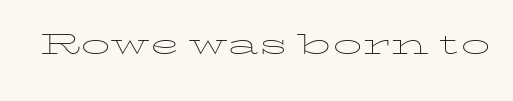
{"italic": "no", "bold": "no", "weight": "thin", "width": "wide", "stroke_contrast": "low", "x_height": "medium", "monospaced": "no", "underline": "no", "letter_spacing": "normal", "letter_spacing_em": 0.0, "glyph_px": 39}
